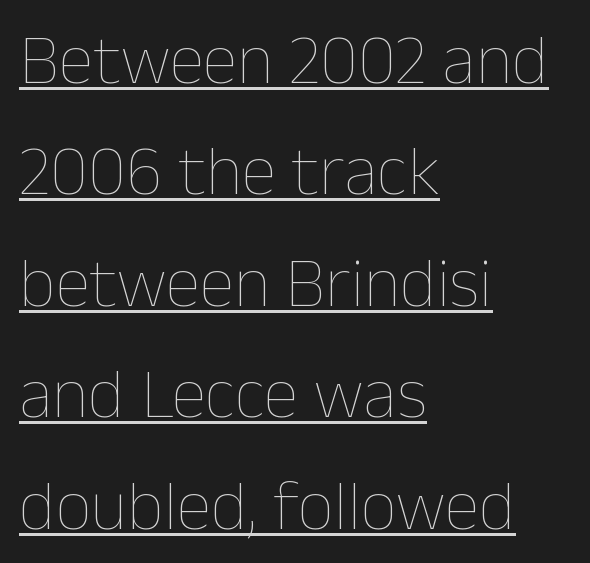
Notice how a bar underscores the lettering throughout. Tall strokes in this sample are plumb rather than angled. The cut favours lightness, reaching ordinary text weight at its darkest. What stands out about the letter spacing? Nothing — it is the standard amount. Vertical spacing — default. A student would call this left alignment; a typographer would say flush left, rag right.
